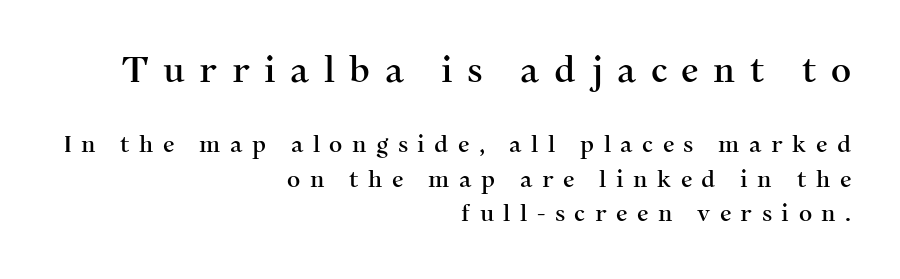
Q: Is the text italic (slanted)? A: No, it is upright.
Q: Is the typeface a serif or a sans-serif typeface? A: Serif.
Q: Is the text underlined? A: No.
Q: How is the paragraph aligned? A: Right-aligned.
Q: Is the spacing between letters normal or unusually wide? A: Unusually wide.
Q: Is the spacing between lines tight, normal or loose? A: Normal.
Q: Which block of text is set in a larger size, the first (top) or the second (bottom)? A: The first (top) one.
Q: Width (condensed, normal, or wide)? A: Normal.
Q: Stroke contrast? A: Medium.
Q: x-height? A: Medium.
Q: Monospaced? A: No.
